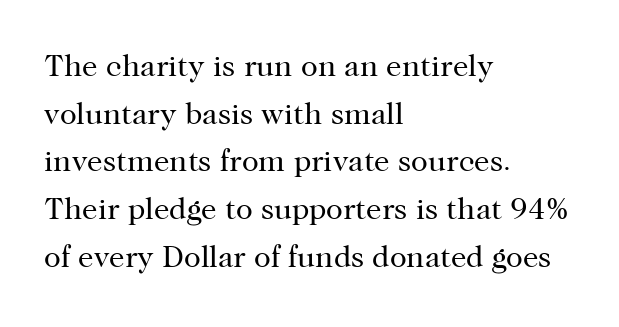
Q: Is the text bold? A: No.
Q: Is the text italic (slanted)? A: No, it is upright.
Q: Is the typeface a serif or a sans-serif typeface? A: Serif.
Q: Is the text underlined? A: No.
Q: How is the paragraph aligned? A: Left-aligned.
Q: Is the spacing between letters normal or unusually wide? A: Normal.
Q: Is the spacing between lines tight, normal or loose? A: Normal.
Q: Width (condensed, normal, or wide)? A: Normal.
Q: Stroke contrast? A: High.
Q: x-height? A: Medium.
Q: Monospaced? A: No.
